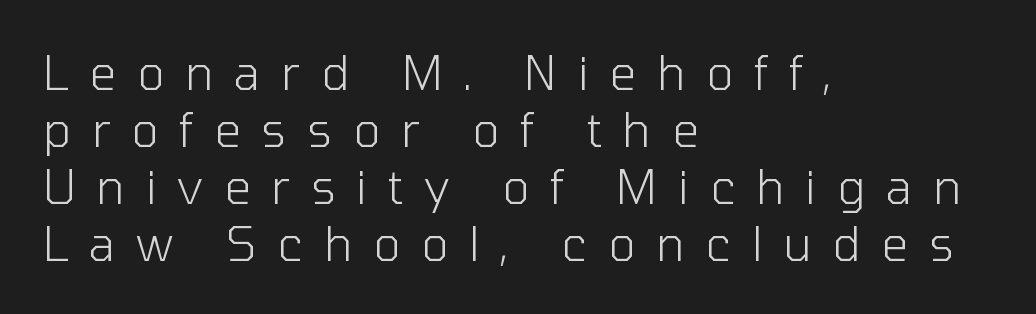
The image shows 47 px light sans-serif type, upright; set left-aligned, line spacing 1.21x, unusually wide letter spacing (+0.44 em), not underlined; low stroke contrast and a medium x-height.
